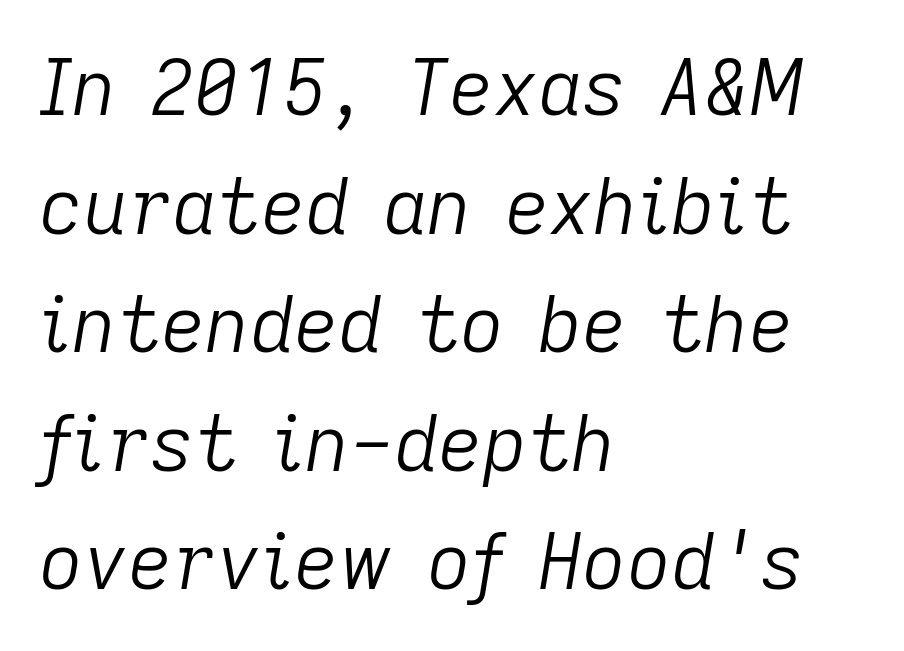
{"italic": "yes", "lean": "right", "slant_degrees": 9, "bold": "no", "weight": "light", "width": "normal", "stroke_contrast": "low", "x_height": "medium", "monospaced": "no", "underline": "no", "align": "left", "line_spacing": "normal", "line_spacing_ratio": 1.54, "letter_spacing": "normal", "letter_spacing_em": 0.0, "glyph_px": 77}
